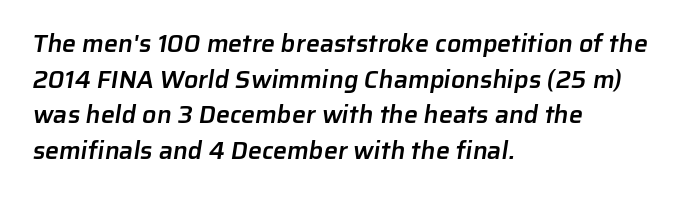
Bold? Not quite — semibold, heavier than regular but stopping short. Quick note: interline space is typical. The lines are quadded left. Tracking here is standard; glyphs follow each other at the usual distance. Glance below the letters and you will spot only blank space.
